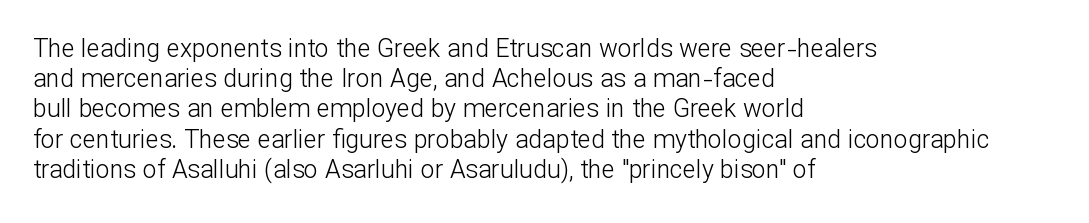
In terms of posture, this sample is upright. The rendering keeps characters at their native spacing. Caption: face not bold, strokes unweighted. The string is rendered with underlining switched off. Horizontal alignment here is leftward, the default for most running prose.
